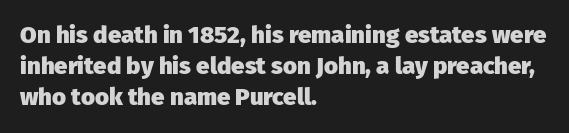
{"italic": "no", "bold": "yes", "underline": "no", "align": "left", "line_spacing": "normal", "line_spacing_ratio": 1.3, "letter_spacing": "normal", "letter_spacing_em": 0.0, "glyph_px": 24}
